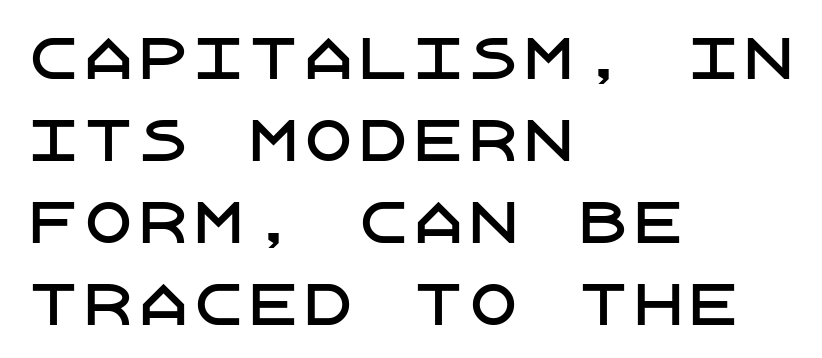
{"serif": "no", "italic": "no", "width": "normal", "stroke_contrast": "low", "x_height": "large", "underline": "no", "align": "left", "line_spacing": "normal", "line_spacing_ratio": 1.49, "letter_spacing": "normal", "letter_spacing_em": 0.0, "glyph_px": 55}
